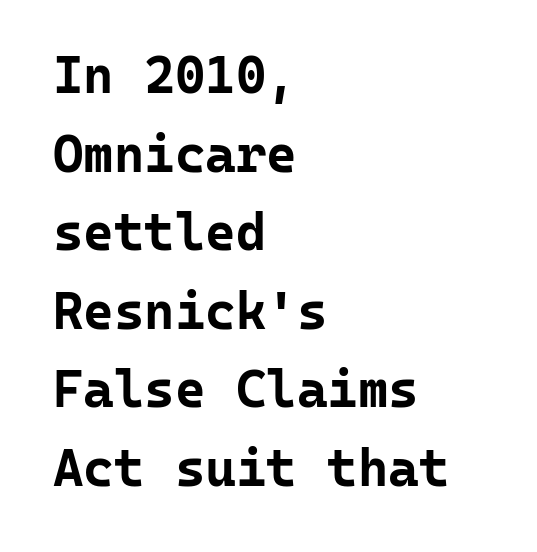
{"serif": "no", "italic": "no", "bold": "yes", "weight": "bold", "width": "normal", "stroke_contrast": "low", "x_height": "medium", "monospaced": "yes", "underline": "no", "align": "left", "line_spacing": "normal", "line_spacing_ratio": 1.51, "letter_spacing": "normal", "letter_spacing_em": 0.0, "glyph_px": 52}
